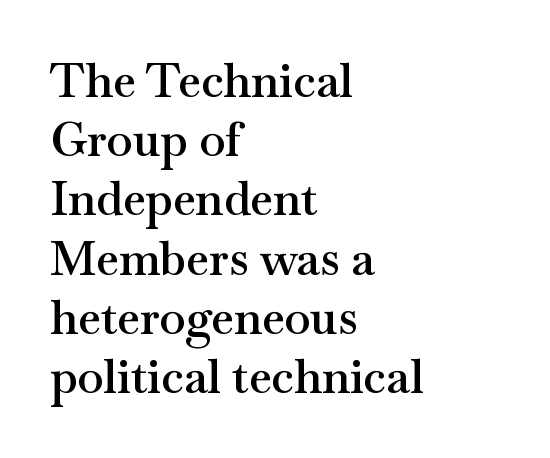
{"serif": "yes", "italic": "no", "bold": "semi", "weight": "semibold", "width": "wide", "stroke_contrast": "medium", "x_height": "small", "monospaced": "no", "underline": "no", "align": "left", "line_spacing": "normal", "line_spacing_ratio": 1.26, "letter_spacing": "normal", "letter_spacing_em": 0.0, "glyph_px": 47}
